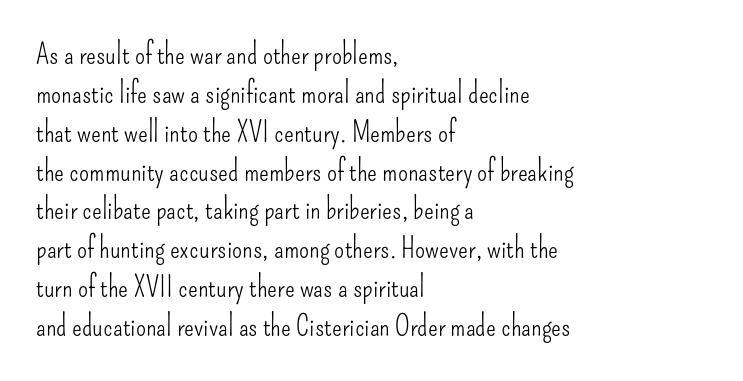
Words appear dense and cohesive because spacing is normal. Each letter keeps its own natural width here, so spacing adapts to shape. Unlike italic type, these characters show no tilt at all. Letterform terminals end flat and unadorned throughout the passage. Baseline-to-baseline distance is the conventional proportion of letter height.
